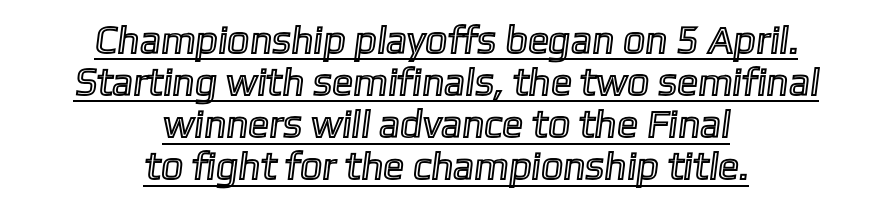
The image shows 39 px text type; set centered, tight line spacing (1.08x), normal letter spacing, underlined; a medium x-height.
